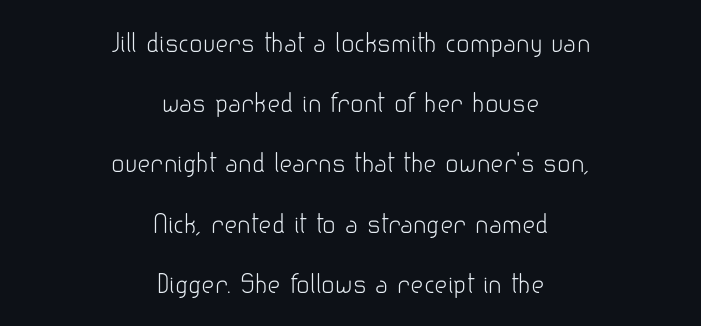
Q: Is the text bold? A: No.
Q: Is the text italic (slanted)? A: No, it is upright.
Q: Is the text underlined? A: No.
Q: How is the paragraph aligned? A: Centered.
Q: Is the spacing between letters normal or unusually wide? A: Normal.
Q: Is the spacing between lines tight, normal or loose? A: Loose.
